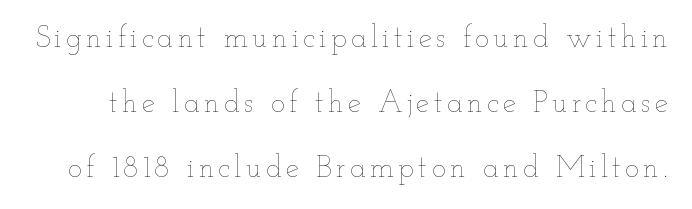
Q: Is the text bold? A: No.
Q: Is the text italic (slanted)? A: No, it is upright.
Q: Is the text underlined? A: No.
Q: Is the spacing between lines tight, normal or loose? A: Loose.
Q: Width (condensed, normal, or wide)? A: Wide.
Q: Stroke contrast? A: Low.
Q: x-height? A: Small.
Q: Monospaced? A: No.
